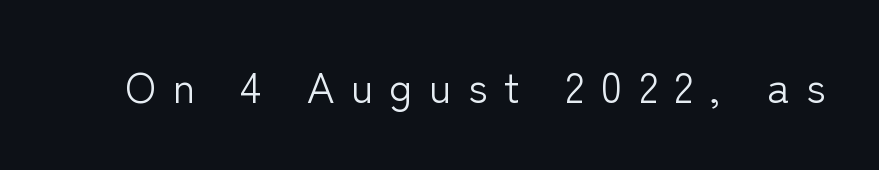
{"serif": "no", "italic": "no", "bold": "no", "weight": "light", "width": "normal", "stroke_contrast": "low", "x_height": "medium", "monospaced": "no", "underline": "no", "letter_spacing": "wide", "letter_spacing_em": 0.4, "glyph_px": 42}
